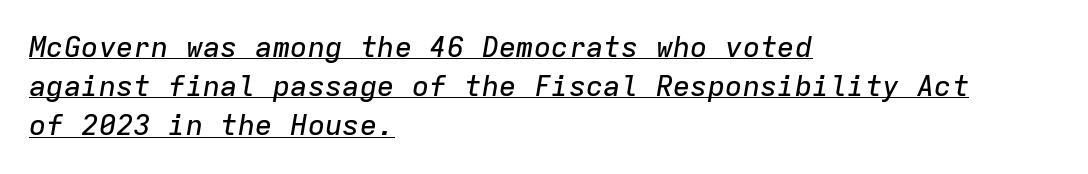
Q: Is the text italic (slanted)? A: Yes, it leans right by about 9 degrees.
Q: Is the text underlined? A: Yes.
Q: How is the paragraph aligned? A: Left-aligned.
Q: Is the spacing between letters normal or unusually wide? A: Normal.
Q: Is the spacing between lines tight, normal or loose? A: Normal.
Q: Width (condensed, normal, or wide)? A: Normal.
Q: Stroke contrast? A: Low.
Q: x-height? A: Medium.
Q: Monospaced? A: Yes.
